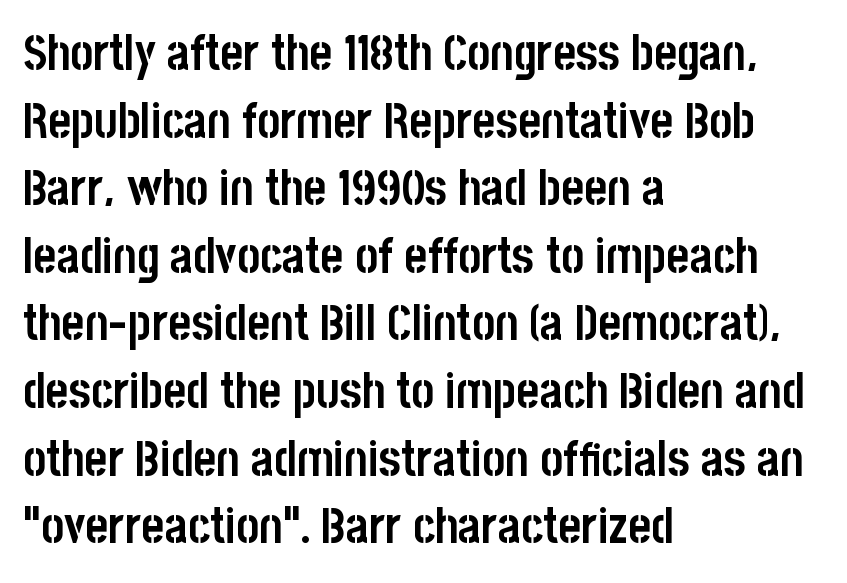
The image shows 49 px semibold, condensed sans-serif type, upright; set left-aligned, normal line spacing (1.38x), normal letter spacing, not underlined; low stroke contrast and a large x-height.
